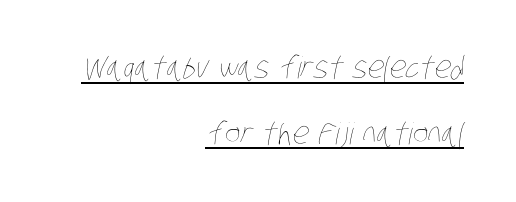
The image shows 30 px thin, condensed type; set right-aligned, loose line spacing (2.19x), normal letter spacing, underlined; low stroke contrast and a large x-height.
